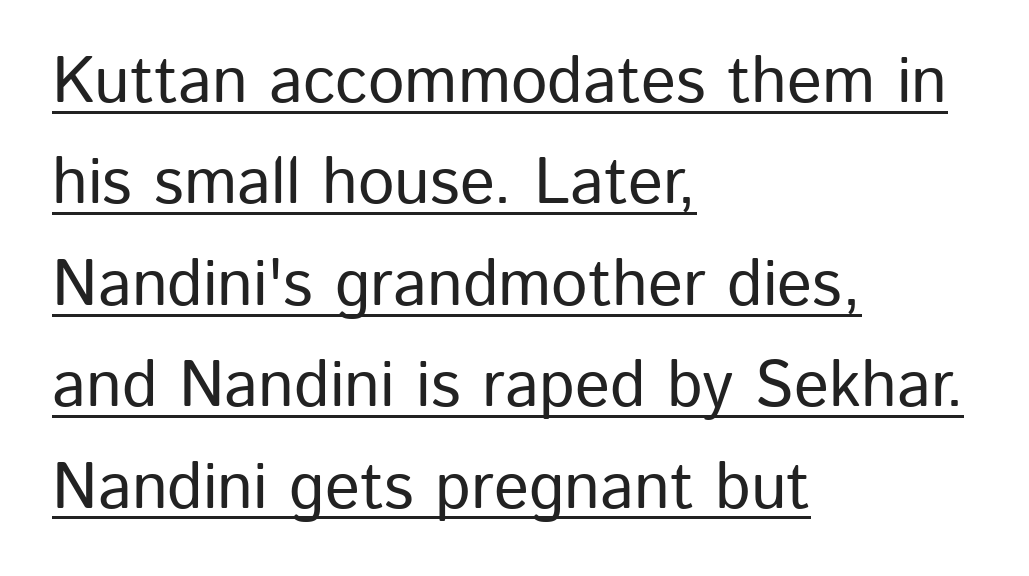
Q: Is the text italic (slanted)? A: No, it is upright.
Q: Is the typeface a serif or a sans-serif typeface? A: Sans-serif.
Q: Is the text underlined? A: Yes.
Q: How is the paragraph aligned? A: Left-aligned.
Q: Is the spacing between letters normal or unusually wide? A: Normal.
Q: Is the spacing between lines tight, normal or loose? A: Normal.
Q: Width (condensed, normal, or wide)? A: Normal.
Q: Stroke contrast? A: Low.
Q: x-height? A: Medium.
Q: Monospaced? A: No.
